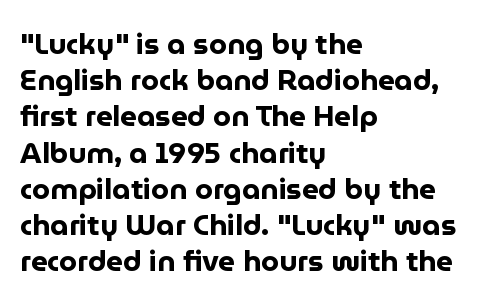
The image shows 29 px bold sans-serif type, upright; set left-aligned, normal line spacing (1.25x), normal letter spacing, not underlined; low stroke contrast and a medium x-height.
